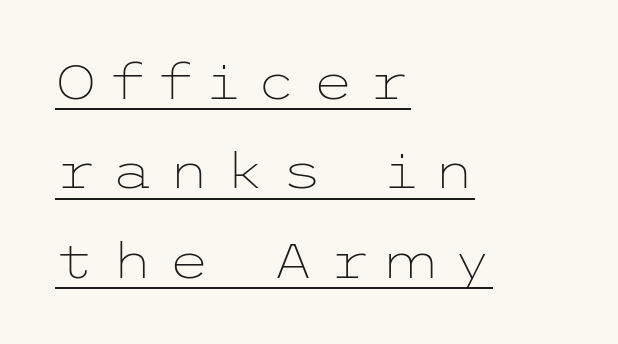
Q: Is the text bold? A: No.
Q: Is the text italic (slanted)? A: No, it is upright.
Q: Is the typeface a serif or a sans-serif typeface? A: Sans-serif.
Q: Is the text underlined? A: Yes.
Q: How is the paragraph aligned? A: Left-aligned.
Q: Is the spacing between letters normal or unusually wide? A: Unusually wide.
Q: Width (condensed, normal, or wide)? A: Wide.
Q: Stroke contrast? A: Low.
Q: x-height? A: Medium.
